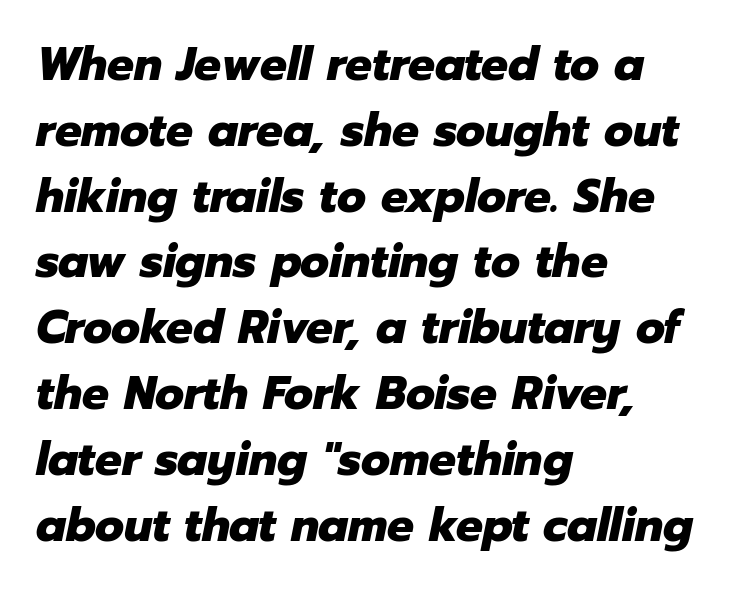
{"italic": "yes", "lean": "right", "slant_degrees": 12, "bold": "yes", "weight": "heavy", "width": "normal", "stroke_contrast": "low", "x_height": "medium", "monospaced": "no", "underline": "no", "align": "left", "line_spacing": "normal", "line_spacing_ratio": 1.4, "letter_spacing": "normal", "letter_spacing_em": 0.0, "glyph_px": 47}
